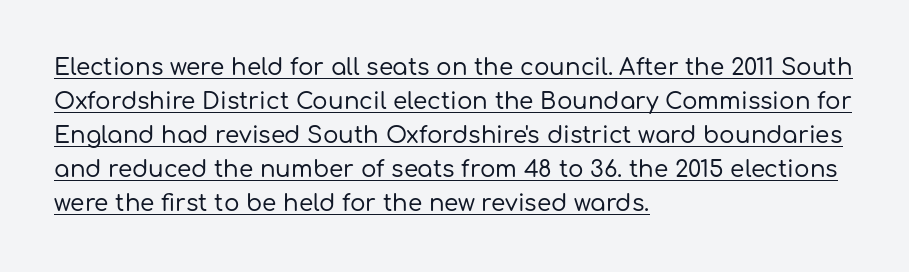
The image shows 23 px text type, upright; set left-aligned, normal line spacing (1.48x), normal letter spacing, underlined.
